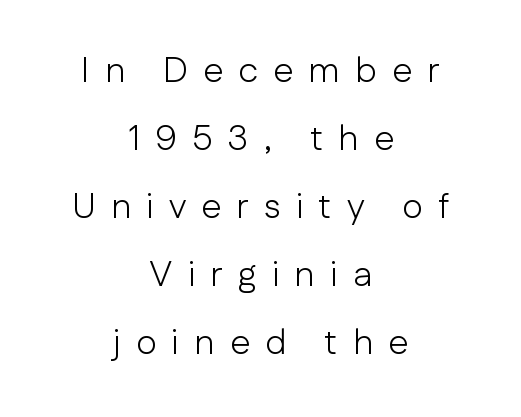
{"serif": "no", "italic": "no", "bold": "no", "weight": "light", "width": "normal", "stroke_contrast": "low", "x_height": "medium", "monospaced": "no", "underline": "no", "align": "center", "line_spacing_ratio": 1.89, "letter_spacing": "wide", "letter_spacing_em": 0.42, "glyph_px": 36}
